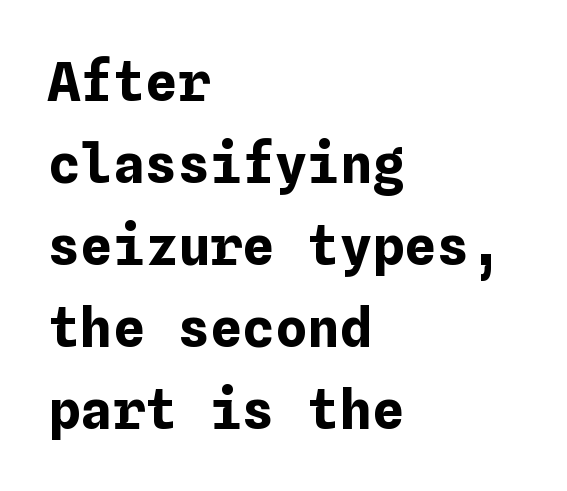
The axis of the letterforms is exactly vertical. This rendering leaves character spacing at its baseline value. The passage shown is emphatically bold. These lines sit exactly where default settings would place them.
